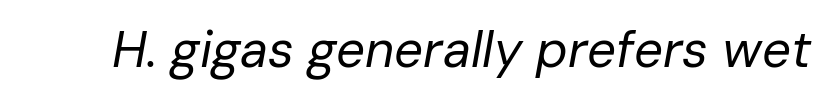
The glyphs look as if they've been sheared to an angle. Descenders are the only things crossing below the line. Nobody touched the tracking dial on this one. The characters are drawn with everyday or finer stroke widths. The rendering uses natural spacing where letterforms have individual widths.
